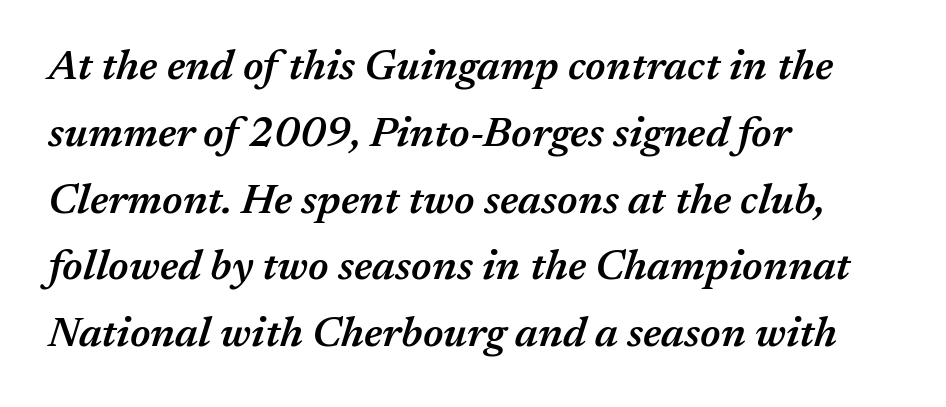
The image shows 42 px semibold type, italic (leaning right); set left-aligned, normal line spacing (1.59x), normal letter spacing, not underlined; medium stroke contrast and a medium x-height.
